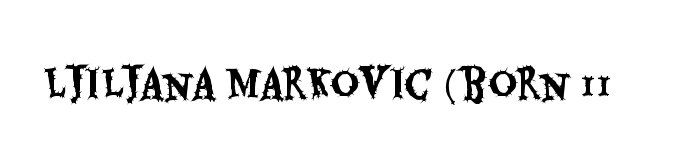
{"serif": "no", "italic": "no", "width": "condensed", "stroke_contrast": "medium", "x_height": "large", "monospaced": "no", "underline": "no", "letter_spacing": "normal", "letter_spacing_em": 0.0, "glyph_px": 39}
